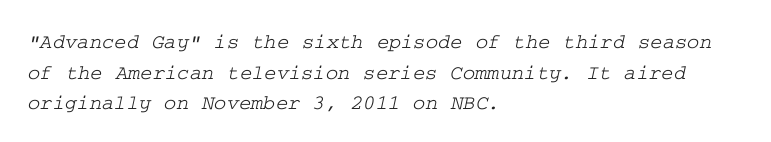
The image shows 21 px text type; set left-aligned, normal line spacing (1.46x), normal letter spacing, not underlined.
